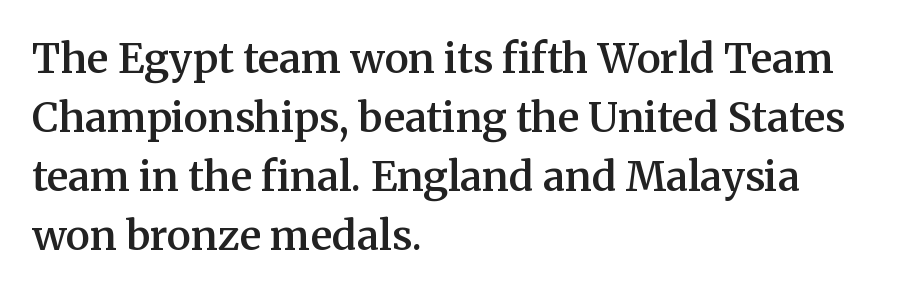
Q: Is the text bold? A: Semi-bold.
Q: Is the text italic (slanted)? A: No, it is upright.
Q: Is the typeface a serif or a sans-serif typeface? A: Serif.
Q: Is the text underlined? A: No.
Q: How is the paragraph aligned? A: Left-aligned.
Q: Is the spacing between letters normal or unusually wide? A: Normal.
Q: Is the spacing between lines tight, normal or loose? A: Normal.
Q: Width (condensed, normal, or wide)? A: Normal.
Q: Stroke contrast? A: Medium.
Q: x-height? A: Medium.
Q: Monospaced? A: No.
